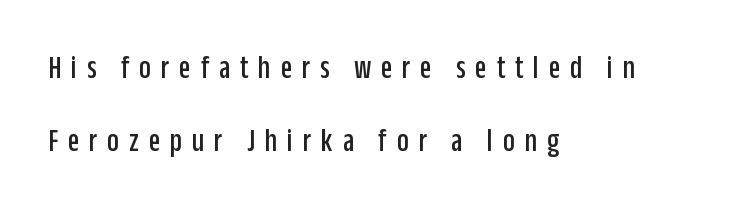
{"serif": "no", "italic": "no", "width": "condensed", "stroke_contrast": "low", "x_height": "large", "monospaced": "no", "underline": "no", "align": "left", "line_spacing": "loose", "line_spacing_ratio": 2.21, "letter_spacing": "wide", "letter_spacing_em": 0.3, "glyph_px": 33}
